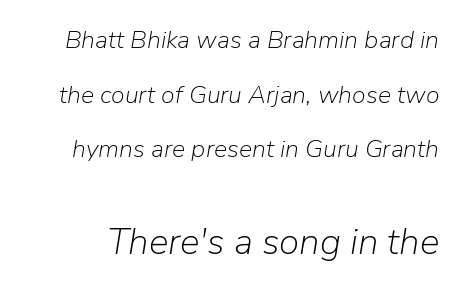
The image shows 37 px light type, italic (leaning right); set loose line spacing (2.19x), normal letter spacing, not underlined; the second (bottom) block is 1.48x larger; low stroke contrast and a medium x-height.
